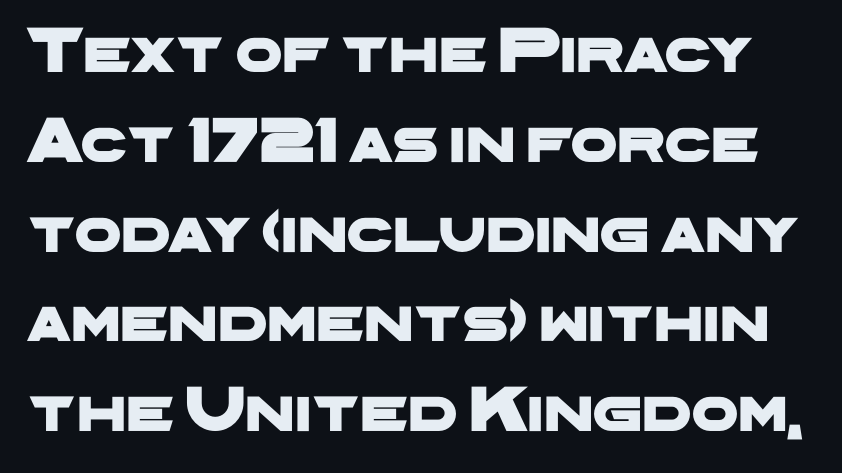
Think of a printed novel: that variable character pitch is what you see here. The area under the type is left untouched. Each new line begins a customary step beneath the previous one. Short note: letters normally spaced. Nothing sits at the stroke ends, so this counts as sans-serif.
